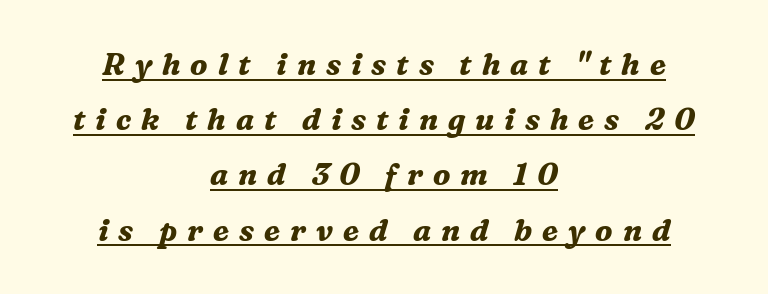
The letterforms stand isolated, each surrounded by extra space. The axis of the letterforms is tilted away from vertical. Notice how a bar underscores the lettering throughout. The face used here is proportionally spaced, like ordinary book or web type.
